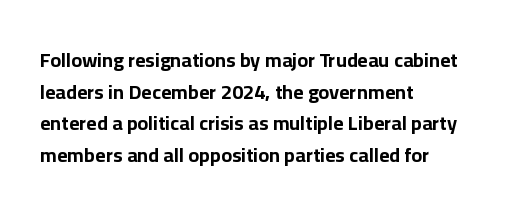
{"italic": "no", "bold": "yes", "underline": "no", "align": "left", "line_spacing": "normal", "line_spacing_ratio": 1.58, "letter_spacing": "normal", "letter_spacing_em": 0.0, "glyph_px": 20}
